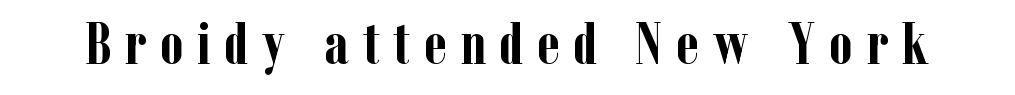
{"serif": "yes", "italic": "no", "bold": "yes", "weight": "semibold", "width": "condensed", "stroke_contrast": "low", "x_height": "medium", "monospaced": "no", "underline": "no", "letter_spacing": "wide", "letter_spacing_em": 0.23, "glyph_px": 59}
